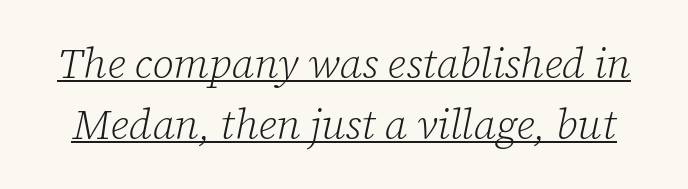
{"serif": "yes", "italic": "yes", "lean": "right", "slant_degrees": 12, "bold": "no", "weight": "light", "width": "normal", "stroke_contrast": "low", "x_height": "medium", "monospaced": "no", "underline": "yes", "line_spacing": "normal", "line_spacing_ratio": 1.46, "letter_spacing": "normal", "letter_spacing_em": 0.0, "glyph_px": 42}
